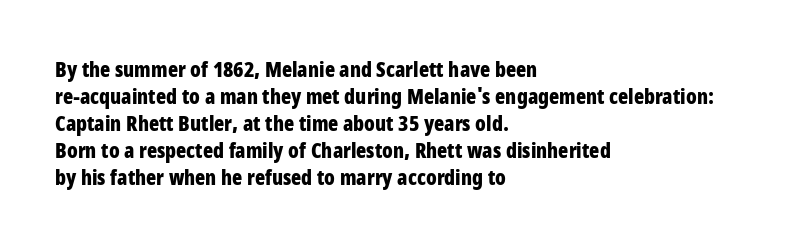
{"italic": "no", "bold": "yes", "underline": "no", "align": "left", "line_spacing": "normal", "line_spacing_ratio": 1.28, "letter_spacing": "normal", "letter_spacing_em": 0.0, "glyph_px": 21}
